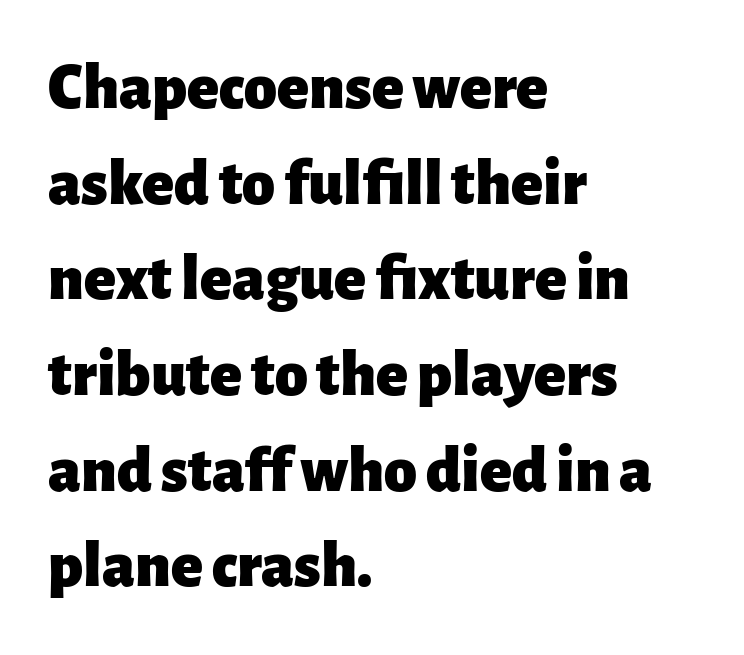
The image shows 66 px heavy sans-serif type, upright; set left-aligned, normal line spacing (1.45x), normal letter spacing, not underlined; low stroke contrast and a medium x-height.
